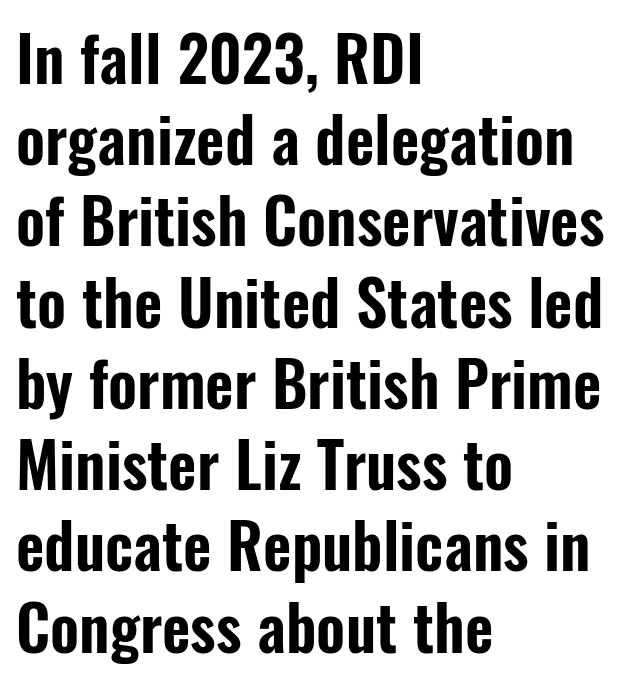
{"serif": "no", "italic": "no", "width": "condensed", "stroke_contrast": "low", "x_height": "medium", "monospaced": "no", "underline": "no", "align": "left", "line_spacing": "normal", "line_spacing_ratio": 1.31, "letter_spacing": "normal", "letter_spacing_em": 0.0, "glyph_px": 62}
